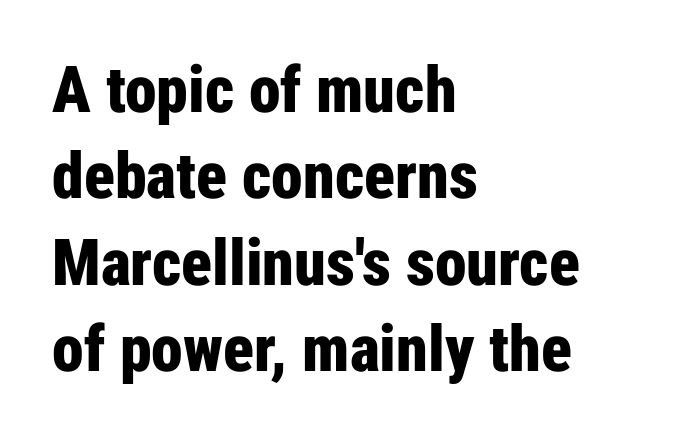
The image shows 64 px bold, condensed sans-serif type, upright; set left-aligned, normal line spacing (1.35x), normal letter spacing, not underlined; low stroke contrast and a medium x-height.
